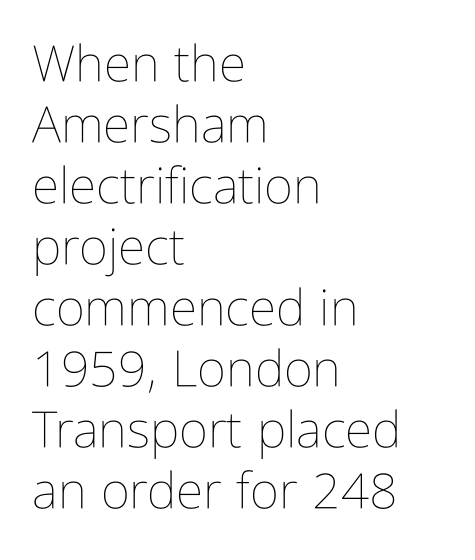
Here the designer chose a conventional face with non-uniform glyph widths. Here the glyphs are tracked normally, forming tight word shapes. Does the lettering tilt? It doesn't — this is upright. The typeface has the unassuming heft of standard copy or less. This rendering uses left alignment, leaving the right contour irregular.
